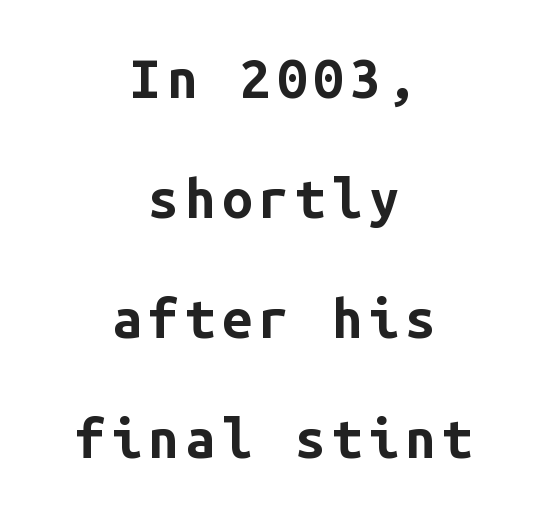
Spacing verdict: monospaced, one width for all characters. Lines of text with bare space underneath. When letters stand straight like this, we call the style roman or upright. A great deal of white space separates one row of letters from the next. The text block is weighted toward neither margin, spreading evenly from the middle.
